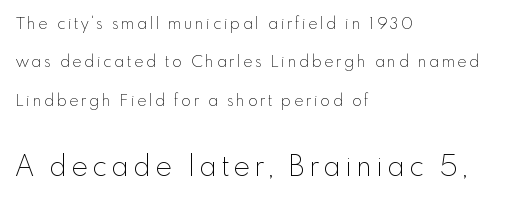
The image shows 28 px thin sans-serif type, upright; set left-aligned, loose line spacing (2.4x), not underlined; the second (bottom) block is 1.75x larger; a small x-height.
